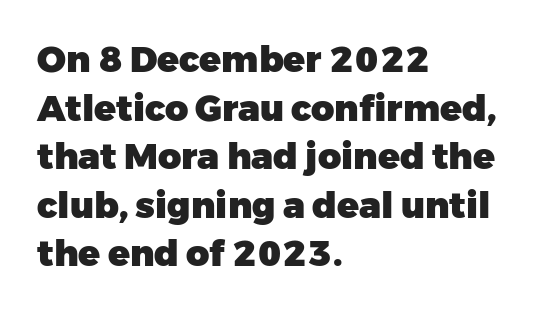
Think of a printed novel: that variable character pitch is what you see here. The lines in this sample share a left origin and differ only in where they stop. Does the weight exceed regular? Yes, all the way to bold. The font's upright variant was chosen for this text. Each row of text sits above clean, open space.
